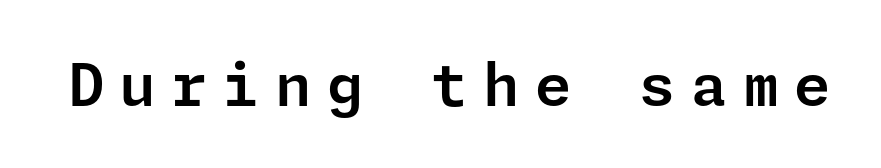
Q: Is the text italic (slanted)? A: No, it is upright.
Q: Is the typeface a serif or a sans-serif typeface? A: Sans-serif.
Q: Is the text underlined? A: No.
Q: Is the spacing between letters normal or unusually wide? A: Unusually wide.
Q: Width (condensed, normal, or wide)? A: Normal.
Q: Stroke contrast? A: Low.
Q: x-height? A: Medium.
